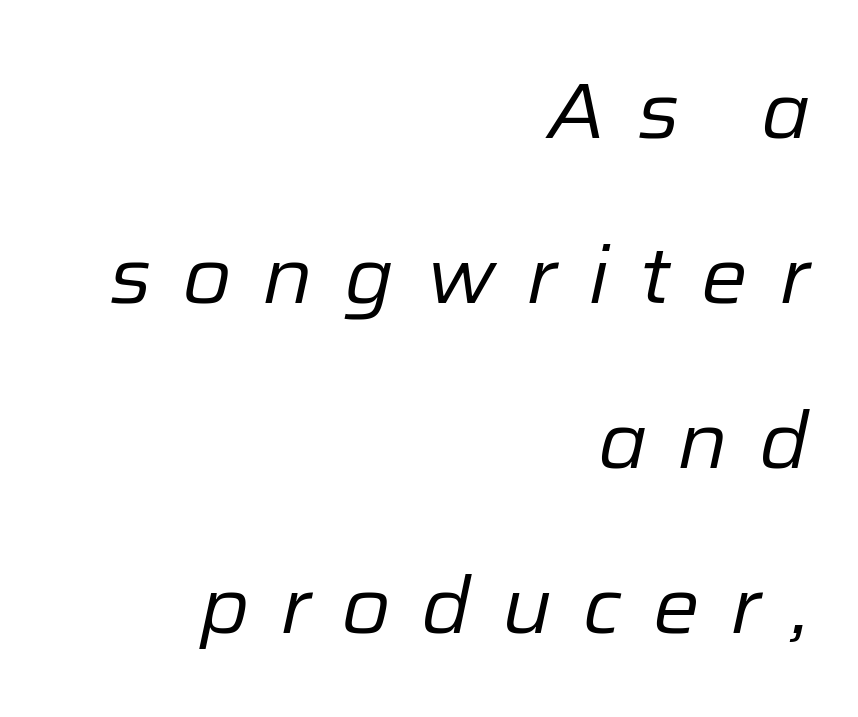
{"italic": "yes", "lean": "right", "slant_degrees": 12, "bold": "no", "weight": "regular", "width": "normal", "stroke_contrast": "low", "x_height": "medium", "monospaced": "no", "underline": "no", "align": "right", "line_spacing": "loose", "line_spacing_ratio": 2.09, "letter_spacing": "wide", "letter_spacing_em": 0.39, "glyph_px": 79}
